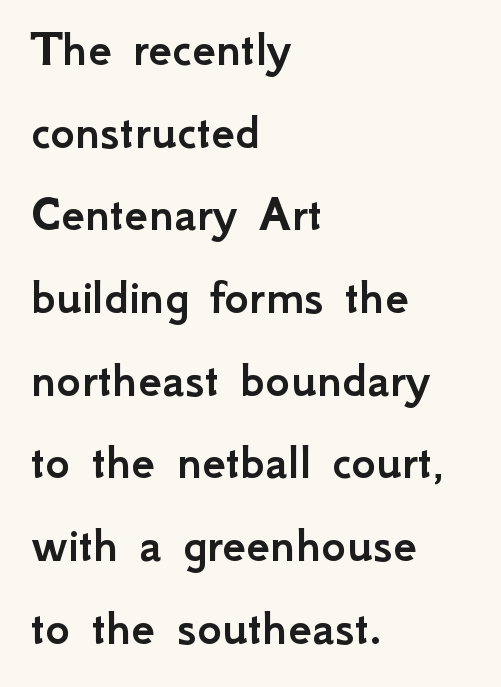
The image shows 53 px sans-serif type, upright; set left-aligned, normal line spacing (1.56x), normal letter spacing, not underlined; low stroke contrast and a small x-height.
